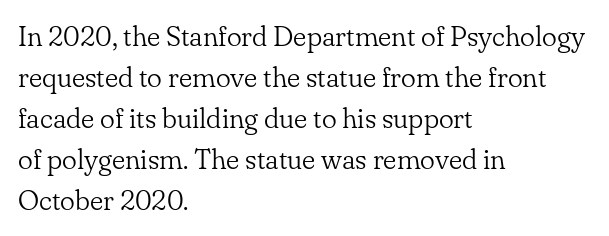
{"serif": "yes", "italic": "no", "bold": "no", "weight": "light", "width": "normal", "stroke_contrast": "low", "x_height": "small", "monospaced": "no", "underline": "no", "align": "left", "line_spacing": "normal", "line_spacing_ratio": 1.46, "letter_spacing": "normal", "letter_spacing_em": 0.0, "glyph_px": 28}
